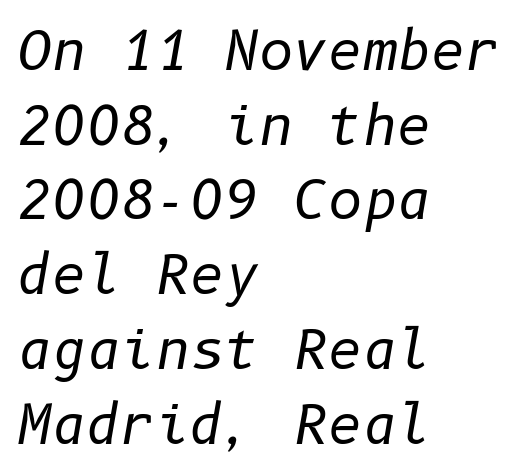
{"italic": "yes", "lean": "right", "slant_degrees": 10, "bold": "no", "weight": "regular", "width": "normal", "stroke_contrast": "low", "x_height": "medium", "underline": "no", "align": "left", "line_spacing": "normal", "line_spacing_ratio": 1.41, "letter_spacing": "normal", "letter_spacing_em": 0.0, "glyph_px": 53}
